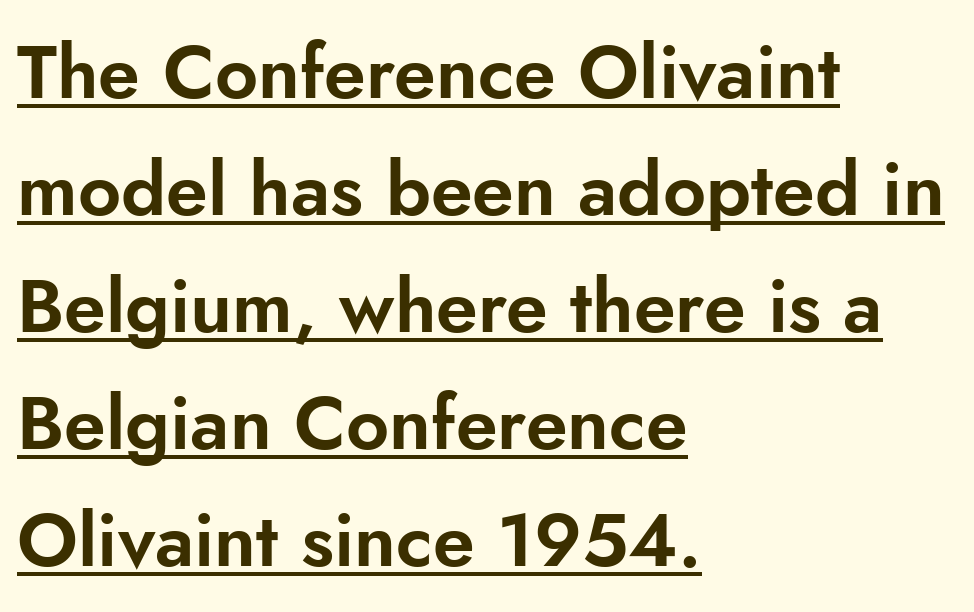
The image shows 75 px sans-serif type, upright; set left-aligned, normal line spacing (1.56x), normal letter spacing, underlined; low stroke contrast and a small x-height.
